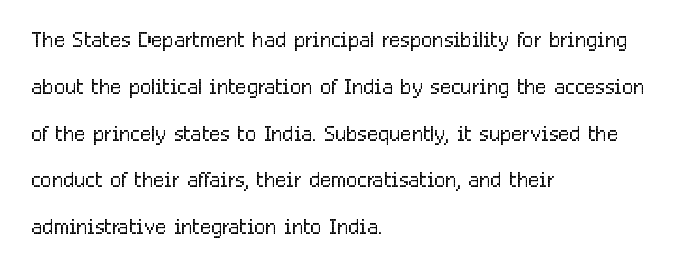
This rendering employs a face without finishing strokes, i.e., a sans-serif. The characters are drawn with everyday or finer stroke widths. One-word summary of the alignment: left. This sample keeps an unexceptional amount of space between lines. Lines of text with bare space underneath. Does the lettering tilt? It doesn't — this is upright.
